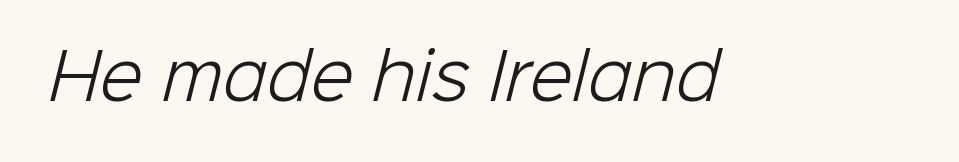
Q: Is the text bold? A: No.
Q: Is the typeface a serif or a sans-serif typeface? A: Sans-serif.
Q: Is the text underlined? A: No.
Q: Is the spacing between letters normal or unusually wide? A: Normal.
Q: Width (condensed, normal, or wide)? A: Normal.
Q: Stroke contrast? A: Low.
Q: x-height? A: Medium.
Q: Monospaced? A: No.
